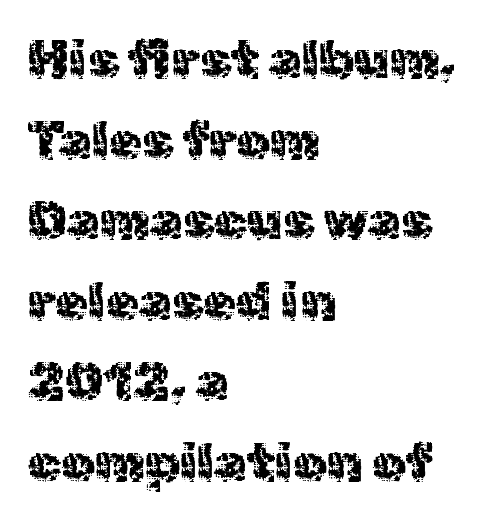
The image shows 53 px regular-weight sans-serif type, upright; set left-aligned, normal line spacing (1.52x), normal letter spacing, not underlined; a medium x-height.
